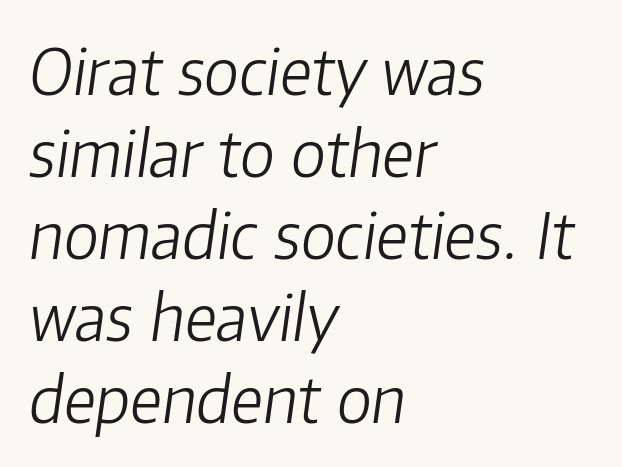
Q: Is the text bold? A: No.
Q: Is the text italic (slanted)? A: Yes, it leans right by about 8 degrees.
Q: Is the text underlined? A: No.
Q: How is the paragraph aligned? A: Left-aligned.
Q: Is the spacing between letters normal or unusually wide? A: Normal.
Q: Is the spacing between lines tight, normal or loose? A: Normal.
Q: Width (condensed, normal, or wide)? A: Normal.
Q: Stroke contrast? A: Low.
Q: x-height? A: Medium.
Q: Monospaced? A: No.
